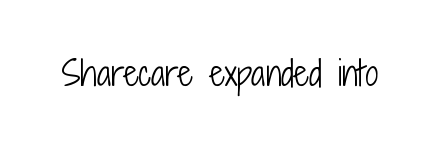
The image shows 33 px light, condensed sans-serif type, upright; set normal letter spacing, not underlined; low stroke contrast and a medium x-height.
